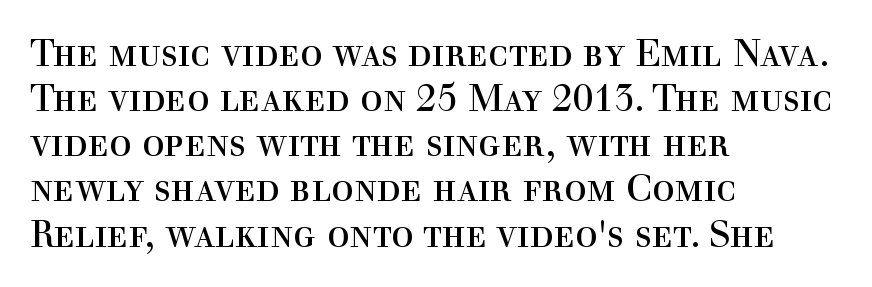
The image shows 37 px regular-weight serif type, upright; set left-aligned, line spacing 1.22x, normal letter spacing, not underlined; a medium x-height.
